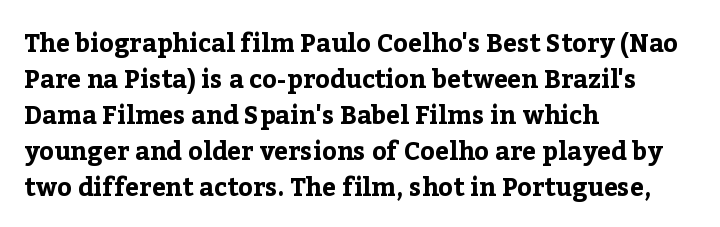
Nope, not italic — everything's standing straight. A normal amount of white space separates one row of letters from the next. Pretty heavy lettering here — definitely bold. Line starts are locked; line ends wander. Tracking here is standard; glyphs follow each other at the usual distance. Decoration check: the copy has no underline.
